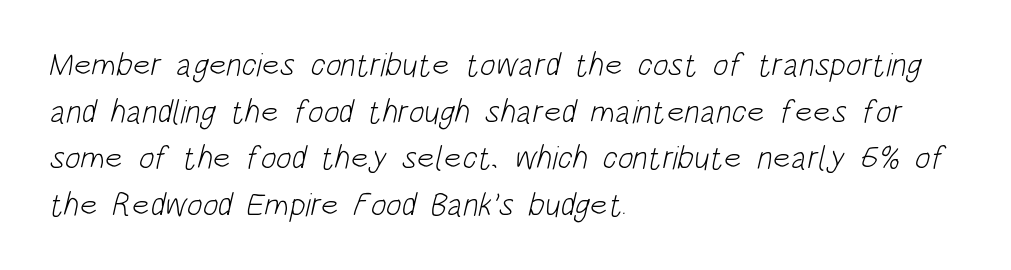
{"serif": "no", "bold": "no", "weight": "light", "width": "condensed", "stroke_contrast": "low", "x_height": "large", "monospaced": "no", "underline": "no", "align": "left", "line_spacing": "normal", "line_spacing_ratio": 1.41, "letter_spacing": "normal", "letter_spacing_em": 0.0, "glyph_px": 33}
